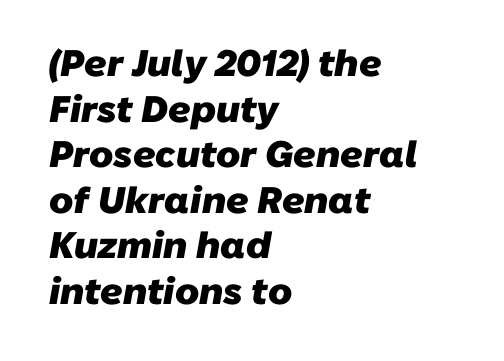
Q: Is the text bold? A: Yes.
Q: Is the typeface a serif or a sans-serif typeface? A: Sans-serif.
Q: Is the text underlined? A: No.
Q: How is the paragraph aligned? A: Left-aligned.
Q: Is the spacing between letters normal or unusually wide? A: Normal.
Q: Width (condensed, normal, or wide)? A: Normal.
Q: Stroke contrast? A: Low.
Q: x-height? A: Medium.
Q: Monospaced? A: No.
